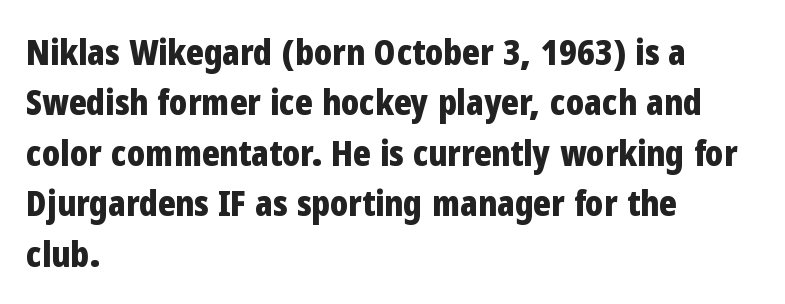
Rows of type keep a routine distance in the vertical direction. A typesetter would call this zero additional tracking. Characters remain perfectly vertical along every line. No feet cap the strokes, marking this as sans-serif type. The string is rendered with underlining switched off. The face used here is proportionally spaced, like ordinary book or web type.
